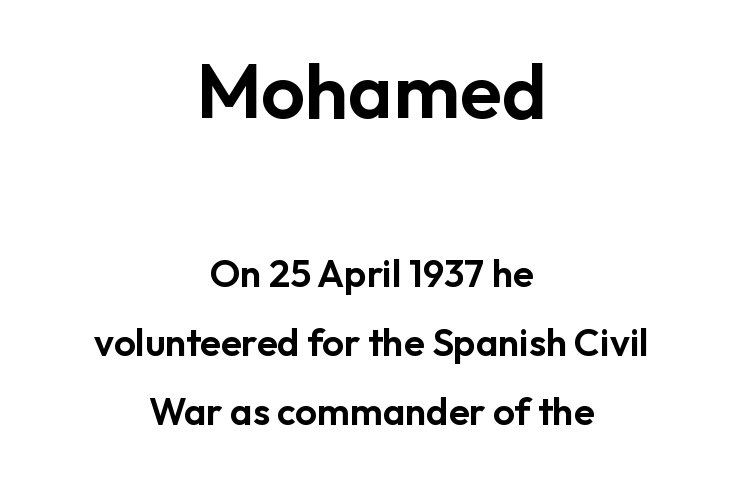
Each line is balanced around a shared central axis. It's the straight-up-and-down kind of type. Glance below the letters and you will spot only blank space. In terms of letterspacing, this is plain default setting. The letters in the upper block stand taller than those in the block below.
